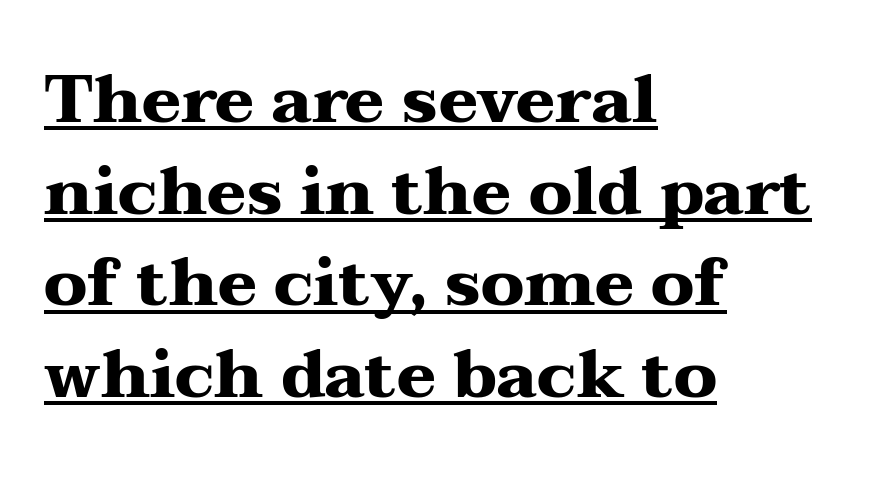
You could not count columns in this text — the font is proportionally spaced. Vertically, the passage feels balanced, rows spaced as you'd expect. The paragraph has a hard left edge and a soft right edge. Underlined type.
